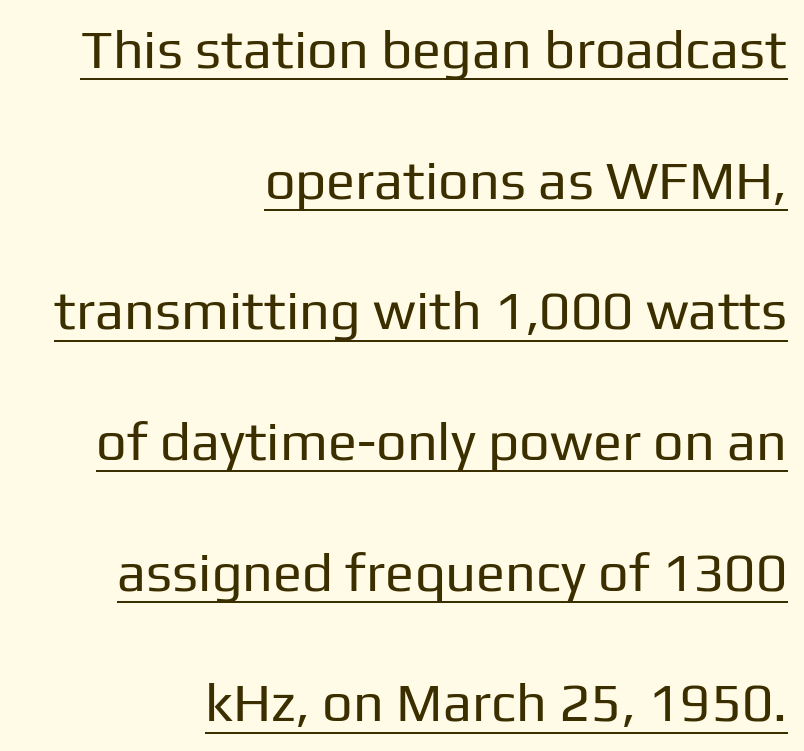
The paragraph shown leans on its right margin. No extra ink here — the face is not bold. Summary of vertical rhythm: relaxed, with wide interline spacing. Underline: present.
